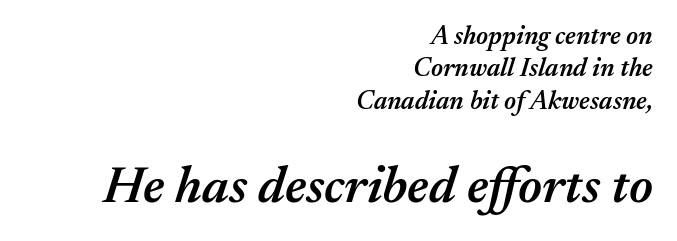
{"italic": "yes", "lean": "right", "slant_degrees": 17, "bold": "semi", "weight": "semibold", "width": "normal", "stroke_contrast": "medium", "x_height": "medium", "monospaced": "no", "underline": "no", "align": "right", "line_spacing": "normal", "line_spacing_ratio": 1.25, "letter_spacing": "normal", "letter_spacing_em": 0.0, "larger_block": "second", "size_ratio": 2.0, "glyph_px": 52}
